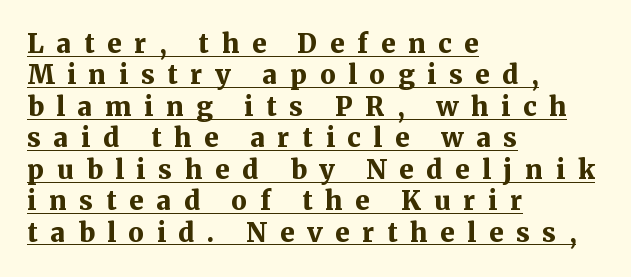
{"italic": "no", "bold": "yes", "underline": "yes", "align": "left", "line_spacing_ratio": 1.21, "letter_spacing": "wide", "letter_spacing_em": 0.49, "glyph_px": 26}
